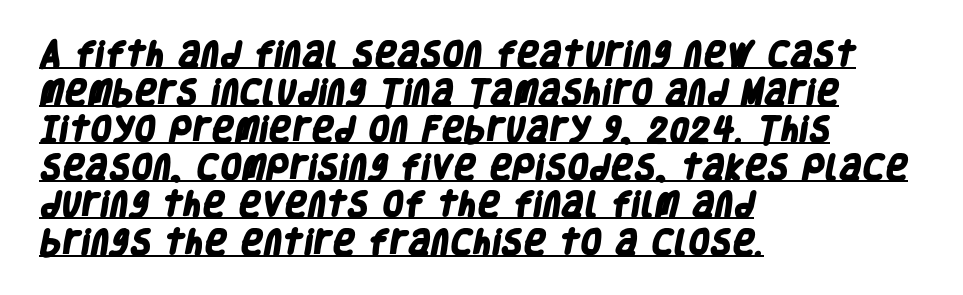
Regarding leading, the lines here are spaced in the standard way. Horizontal alignment here is leftward, the default for most running prose. This sample has the flowing, uneven cadence of proportional lettering. Bold? Absolutely — the strokes are thick and heavy. Serifs: no, the terminals of the letterforms are clean. These lines keep a tight, regular rhythm from letter to letter.
